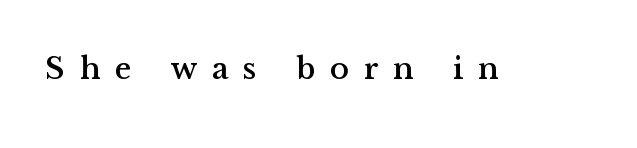
{"serif": "yes", "italic": "no", "width": "normal", "stroke_contrast": "medium", "x_height": "medium", "monospaced": "no", "underline": "no", "letter_spacing": "wide", "letter_spacing_em": 0.47, "glyph_px": 32}
